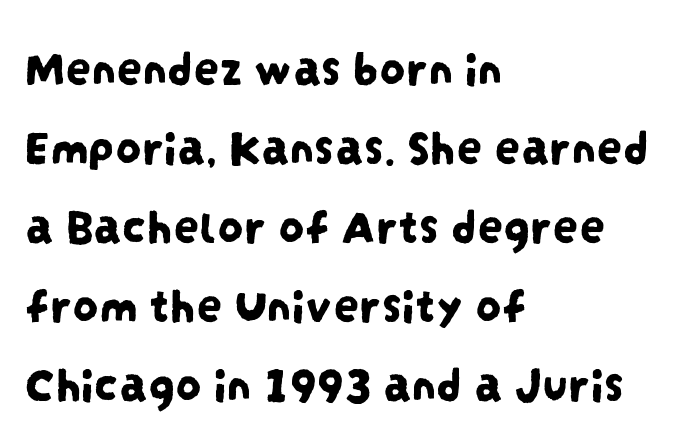
Each row of text sits above clean, open space. Glyph-to-glyph distance matches everyday printed text. Horizontally, the lines are justified to the leading edge only. Classification — sans serif. Do the characters align in a grid? No, the font is proportional. Rows of type keep a routine distance in the vertical direction.
